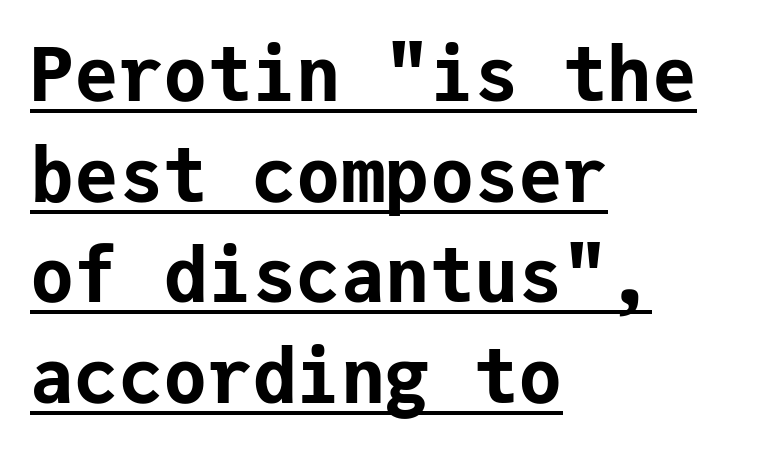
Q: Is the text bold? A: Yes.
Q: Is the text italic (slanted)? A: No, it is upright.
Q: Is the typeface a serif or a sans-serif typeface? A: Sans-serif.
Q: Is the text underlined? A: Yes.
Q: How is the paragraph aligned? A: Left-aligned.
Q: Is the spacing between letters normal or unusually wide? A: Normal.
Q: Is the spacing between lines tight, normal or loose? A: Normal.
Q: Width (condensed, normal, or wide)? A: Normal.
Q: Stroke contrast? A: Low.
Q: x-height? A: Medium.
Q: Monospaced? A: Yes.
